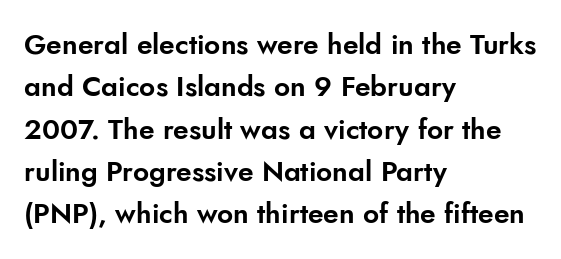
Tracking value appears to be zero — textbook default spacing. Character widths vary here, with narrow letters taking less room than wide ones. The specimen reads as upright at a glance. Examine the stroke ends and you'll find no serifs. Check under the words: just untouched page. The vertical gap from one line to the next is medium.
